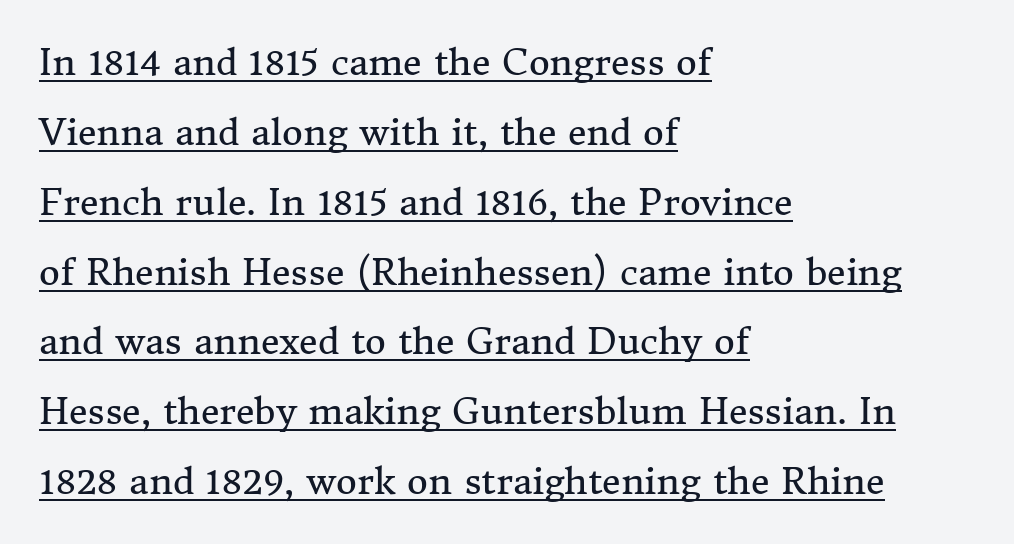
The image shows 36 px regular-weight serif type, upright; set left-aligned, loose line spacing (1.94x), normal letter spacing, underlined; medium stroke contrast and a medium x-height.
